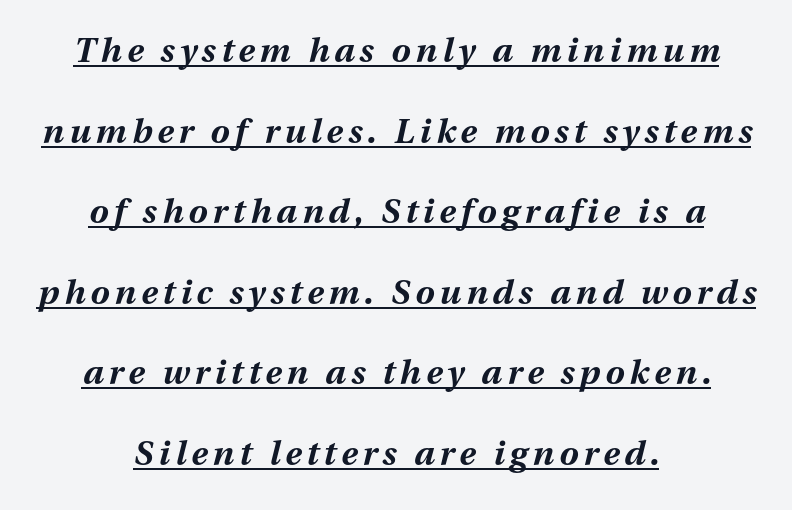
The rendering uses natural spacing where letterforms have individual widths. Does a line run under the words? Yes, clearly. These lines stand farther apart than default settings would place them. Caption: bold face, heavy strokes.
